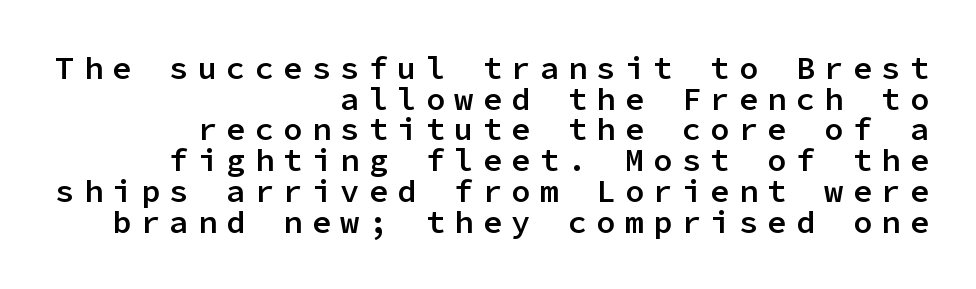
Q: Is the text bold? A: Semi-bold.
Q: Is the text italic (slanted)? A: No, it is upright.
Q: Is the typeface a serif or a sans-serif typeface? A: Sans-serif.
Q: Is the text underlined? A: No.
Q: How is the paragraph aligned? A: Right-aligned.
Q: Is the spacing between letters normal or unusually wide? A: Unusually wide.
Q: Is the spacing between lines tight, normal or loose? A: Tight.
Q: Width (condensed, normal, or wide)? A: Normal.
Q: Stroke contrast? A: Low.
Q: x-height? A: Medium.
Q: Monospaced? A: Yes.
